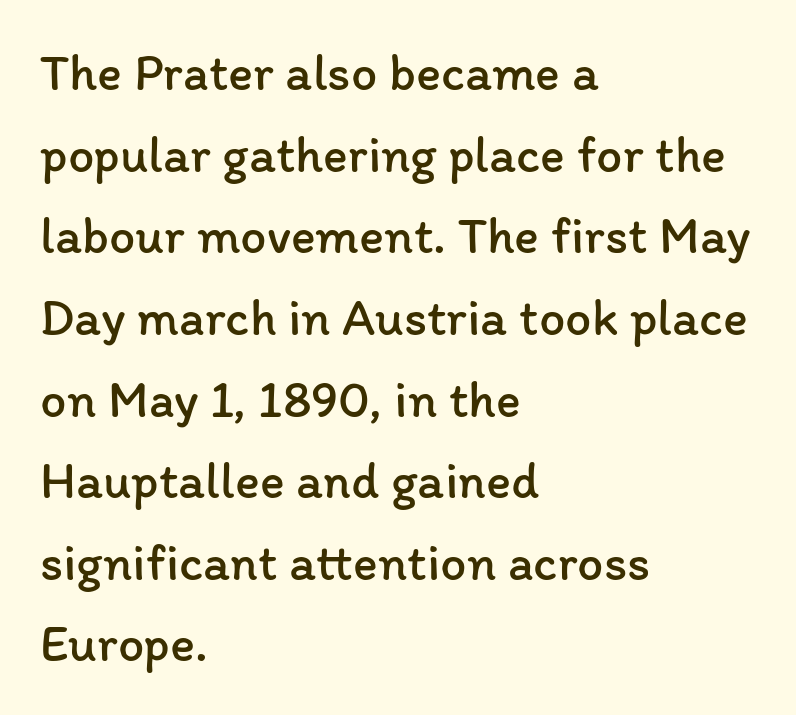
{"italic": "no", "bold": "no", "weight": "regular", "width": "normal", "stroke_contrast": "low", "x_height": "medium", "monospaced": "no", "underline": "no", "align": "left", "line_spacing": "normal", "line_spacing_ratio": 1.57, "letter_spacing": "normal", "letter_spacing_em": 0.0, "glyph_px": 52}
